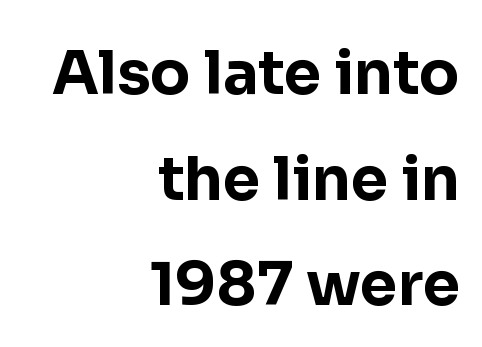
Q: Is the text bold? A: Yes.
Q: Is the text italic (slanted)? A: No, it is upright.
Q: Is the typeface a serif or a sans-serif typeface? A: Sans-serif.
Q: Is the text underlined? A: No.
Q: How is the paragraph aligned? A: Right-aligned.
Q: Is the spacing between letters normal or unusually wide? A: Normal.
Q: Width (condensed, normal, or wide)? A: Normal.
Q: Stroke contrast? A: Low.
Q: x-height? A: Medium.
Q: Monospaced? A: No.
